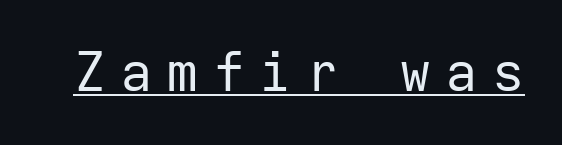
The image shows 54 px regular-weight sans-serif type, upright, monospaced; set unusually wide letter spacing (+0.26 em), underlined; low stroke contrast and a medium x-height.
